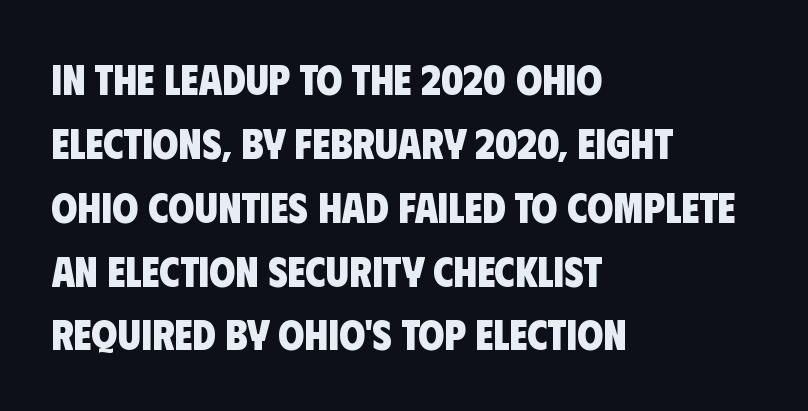
The image shows 42 px heavy, condensed sans-serif type; set left-aligned, normal line spacing (1.52x), normal letter spacing, not underlined; low stroke contrast and a large x-height.
